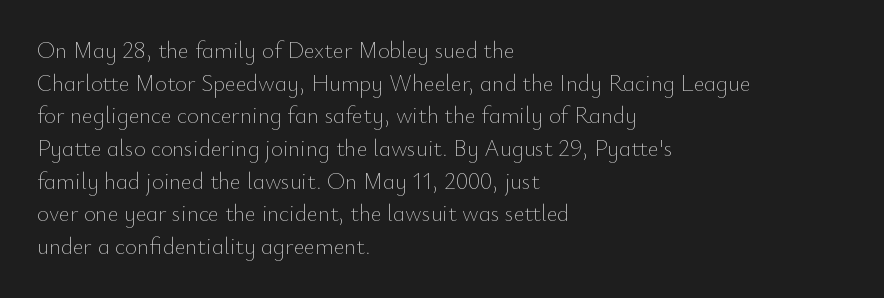
Characters follow at the spacing the type designer built in. The letterforms sit at book weight or below. Rendered with straight, roman letterforms. The rows are spaced the way most documents space them. The strip under each line holds only bare page.
